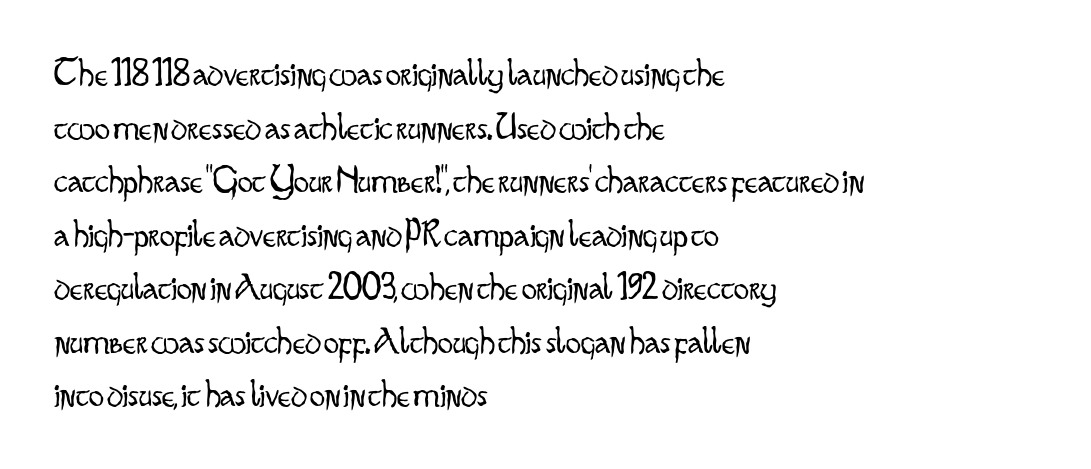
Q: Is the text bold? A: No.
Q: Is the text italic (slanted)? A: No, it is upright.
Q: Is the typeface a serif or a sans-serif typeface? A: Sans-serif.
Q: Is the text underlined? A: No.
Q: How is the paragraph aligned? A: Left-aligned.
Q: Is the spacing between letters normal or unusually wide? A: Normal.
Q: Is the spacing between lines tight, normal or loose? A: Normal.
Q: Width (condensed, normal, or wide)? A: Condensed.
Q: Stroke contrast? A: Low.
Q: x-height? A: Small.
Q: Monospaced? A: No.
